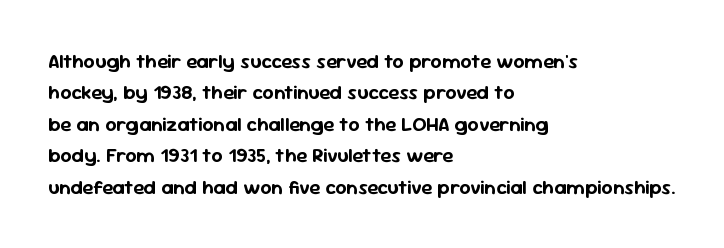
The image shows 20 px text type, upright; set left-aligned, normal line spacing (1.57x), normal letter spacing, not underlined.
